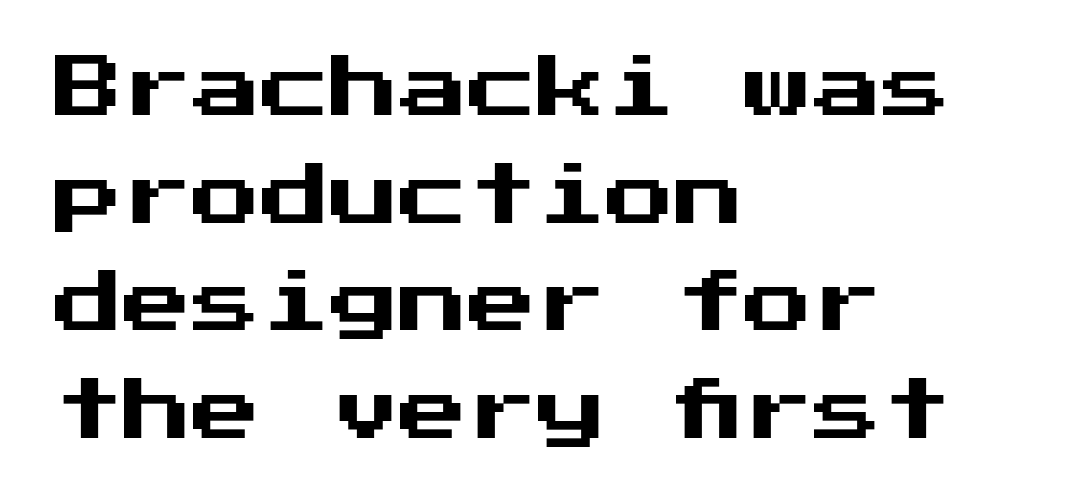
The image shows 69 px sans-serif type, upright; set left-aligned, normal line spacing (1.56x), normal letter spacing, not underlined; medium stroke contrast and a medium x-height.
